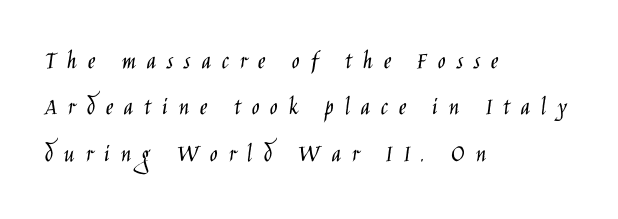
Unmarked baselines from the first word to the last. Observe the wide spacing: letters keep a clear distance from each other. The paragraph shown leans on its left margin. Each stroke keeps to a modest, everyday thickness or less.
